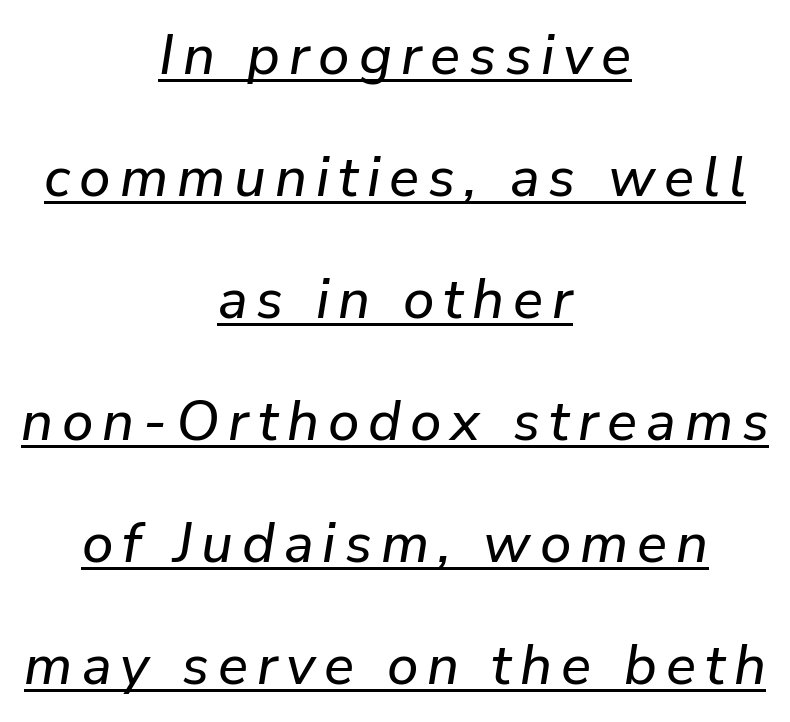
The face used here has a pronounced slope to its letters. The setting favours the middle, as headings and verse often do. This rendering features underlined lettering. Here the designer chose a conventional face with non-uniform glyph widths. Loosely led — the rows are spread out.
